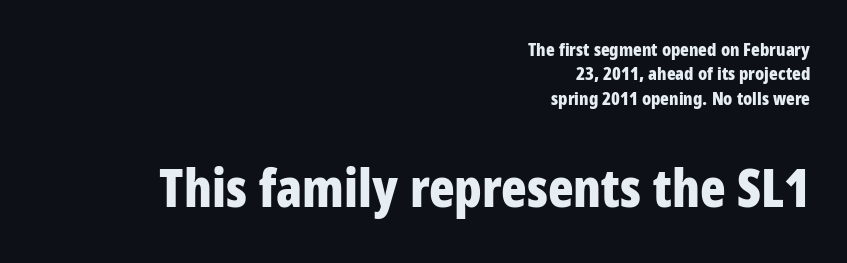
{"serif": "no", "italic": "no", "bold": "yes", "weight": "bold", "width": "condensed", "stroke_contrast": "low", "x_height": "large", "monospaced": "no", "underline": "no", "align": "right", "line_spacing": "normal", "line_spacing_ratio": 1.36, "letter_spacing": "normal", "letter_spacing_em": 0.0, "larger_block": "second", "size_ratio": 2.94, "glyph_px": 53}
